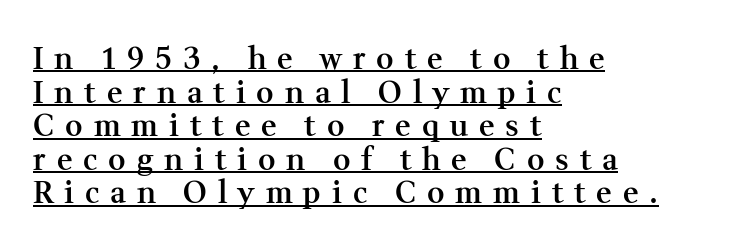
Q: Is the text bold? A: Semi-bold.
Q: Is the text italic (slanted)? A: No, it is upright.
Q: Is the typeface a serif or a sans-serif typeface? A: Serif.
Q: Is the text underlined? A: Yes.
Q: How is the paragraph aligned? A: Left-aligned.
Q: Is the spacing between letters normal or unusually wide? A: Unusually wide.
Q: Is the spacing between lines tight, normal or loose? A: Tight.
Q: Width (condensed, normal, or wide)? A: Normal.
Q: Stroke contrast? A: Medium.
Q: x-height? A: Medium.
Q: Monospaced? A: No.
